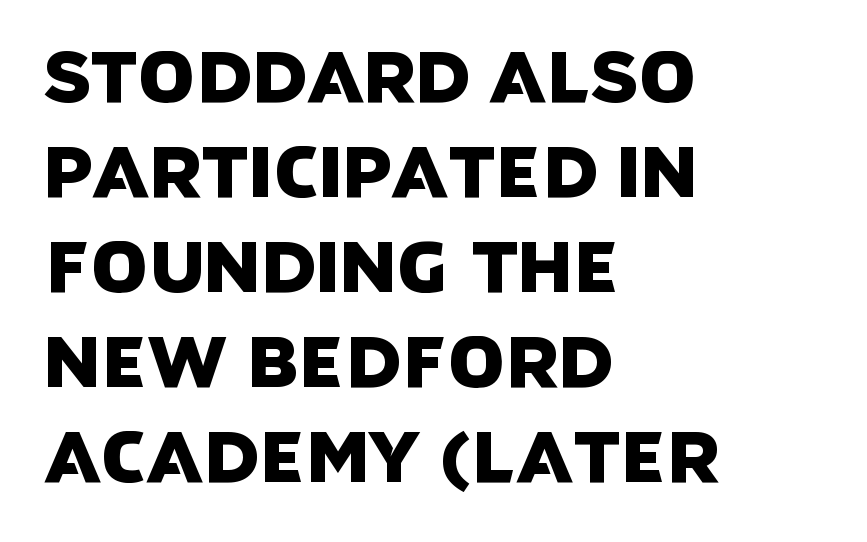
Each letter keeps its own natural width here, so spacing adapts to shape. The setting favours the left margin, as ordinary paragraphs usually do. A bare baseline throughout the passage. In terms of letterspacing, this is plain default setting. Each letter's strokes conclude bluntly, with no projecting serifs. Summary of vertical rhythm: regular, with standard interline spacing.
